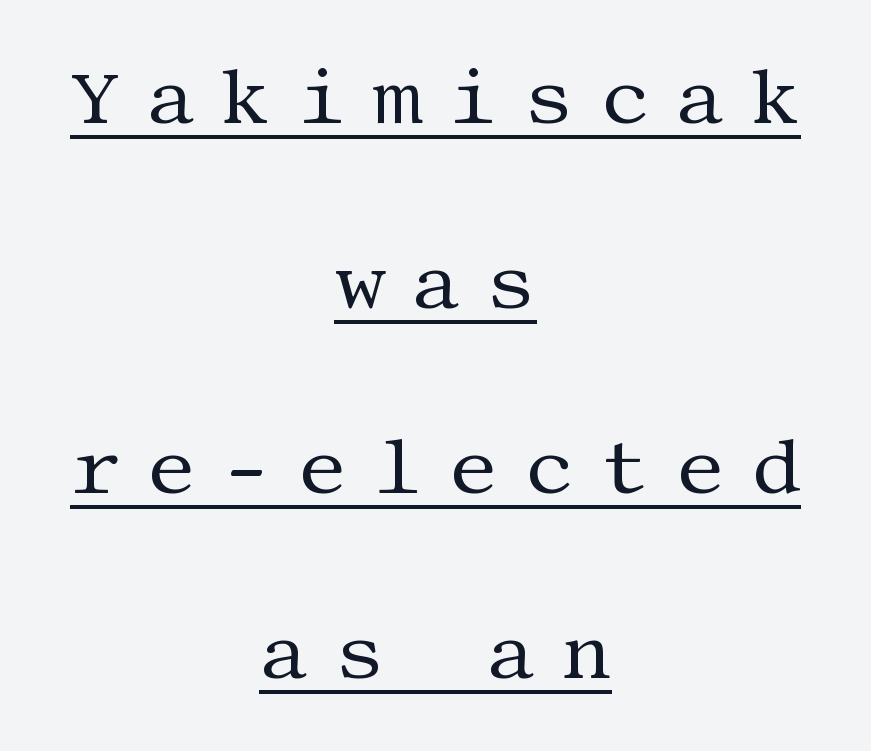
Q: Is the text bold? A: No.
Q: Is the text italic (slanted)? A: No, it is upright.
Q: Is the typeface a serif or a sans-serif typeface? A: Serif.
Q: Is the text underlined? A: Yes.
Q: How is the paragraph aligned? A: Centered.
Q: Is the spacing between letters normal or unusually wide? A: Unusually wide.
Q: Is the spacing between lines tight, normal or loose? A: Loose.
Q: Width (condensed, normal, or wide)? A: Normal.
Q: Stroke contrast? A: Medium.
Q: x-height? A: Large.
